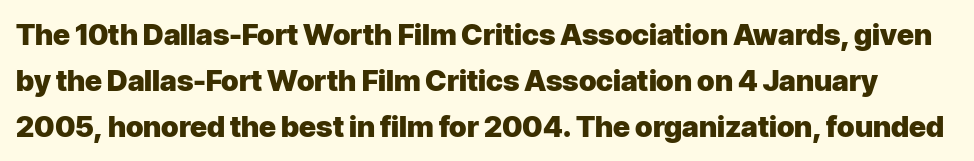
Interline gaps are of average width in this sample. Characters follow at the spacing the type designer built in. Note the varied advance widths — an 'i' is clearly narrower than an 'm'. Weight check: bold — yes, fully.
